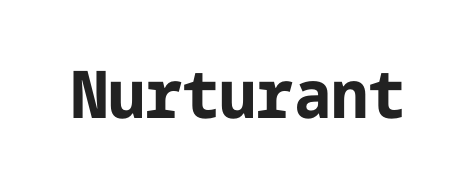
Notice how the stems are strictly vertical — no italics here. No feet cap the strokes, marking this as sans-serif type. Compared with typical body copy, the letter spacing here is the same. Compared with an ordinary text face, these strokes are far heavier — a full bold.
